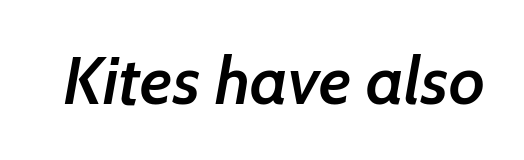
The image shows 67 px semibold sans-serif type; set normal letter spacing, not underlined; low stroke contrast and a medium x-height.
